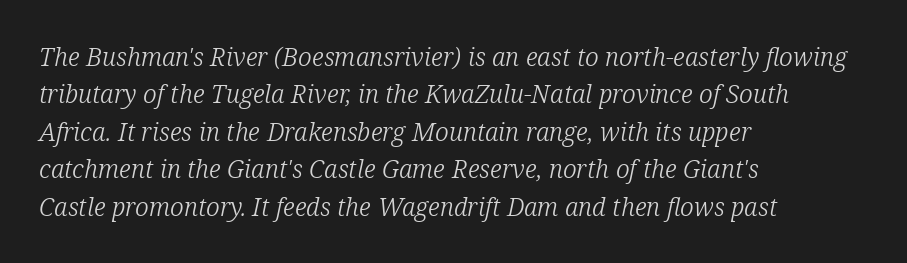
Posture: slanted. Underline: absent. This block has exactly the height ordinary leading produces. How are the letters spaced? Ordinarily, with no added tracking. The ragged edge is on the right, which tells us the setting is flush left. Counters stay open thanks to moderate or lighter strokes.
